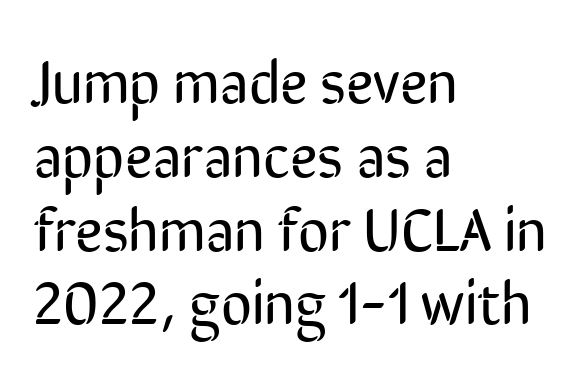
The image shows 60 px regular-weight, condensed sans-serif type, upright; set left-aligned, line spacing 1.23x, normal letter spacing, not underlined; low stroke contrast and a medium x-height.
